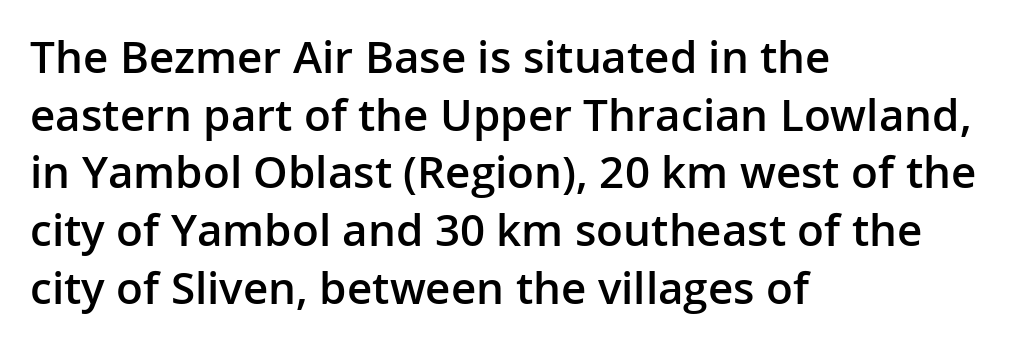
Q: Is the text bold? A: Semi-bold.
Q: Is the text italic (slanted)? A: No, it is upright.
Q: Is the typeface a serif or a sans-serif typeface? A: Sans-serif.
Q: Is the text underlined? A: No.
Q: How is the paragraph aligned? A: Left-aligned.
Q: Is the spacing between letters normal or unusually wide? A: Normal.
Q: Is the spacing between lines tight, normal or loose? A: Normal.
Q: Width (condensed, normal, or wide)? A: Normal.
Q: Stroke contrast? A: Low.
Q: x-height? A: Medium.
Q: Monospaced? A: No.
